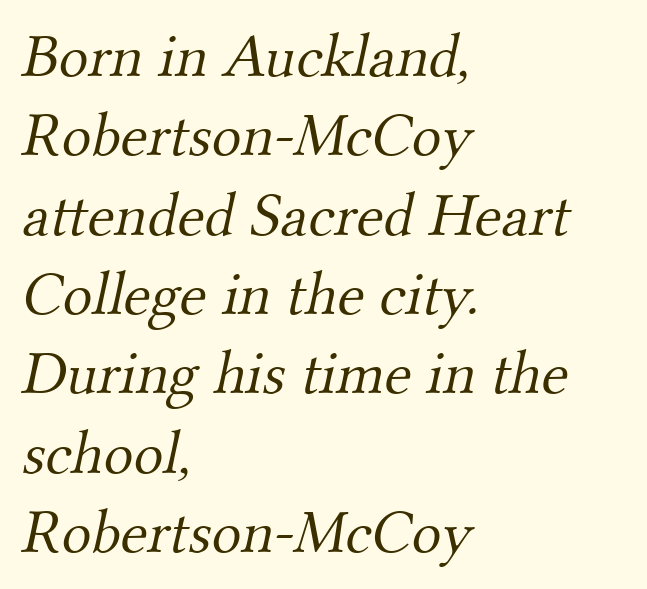
{"serif": "yes", "bold": "no", "weight": "light", "width": "normal", "stroke_contrast": "medium", "x_height": "small", "monospaced": "no", "underline": "no", "align": "left", "line_spacing": "normal", "line_spacing_ratio": 1.28, "letter_spacing": "normal", "letter_spacing_em": 0.0, "glyph_px": 62}
